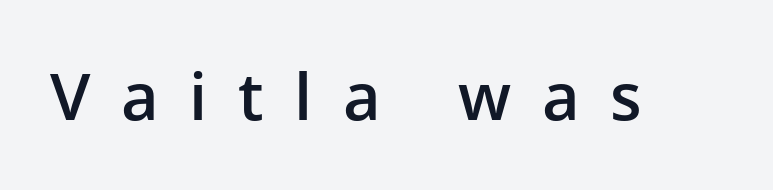
Proportional: the letters do not fall into vertical columns. The area under the type is left untouched. Every character sits straight up, as roman type does. The gaps between neighbouring characters are conspicuously large. Semibold letterforms, between regular and bold. Does the type have serifs? No, each stem ends abruptly.
